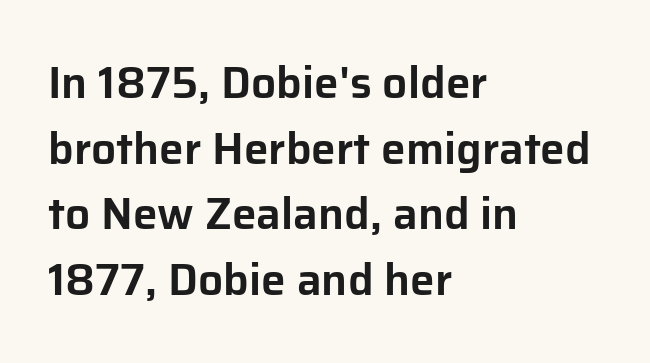
The image shows 44 px sans-serif type, upright; set left-aligned, normal line spacing (1.49x), normal letter spacing, not underlined; low stroke contrast and a medium x-height.
